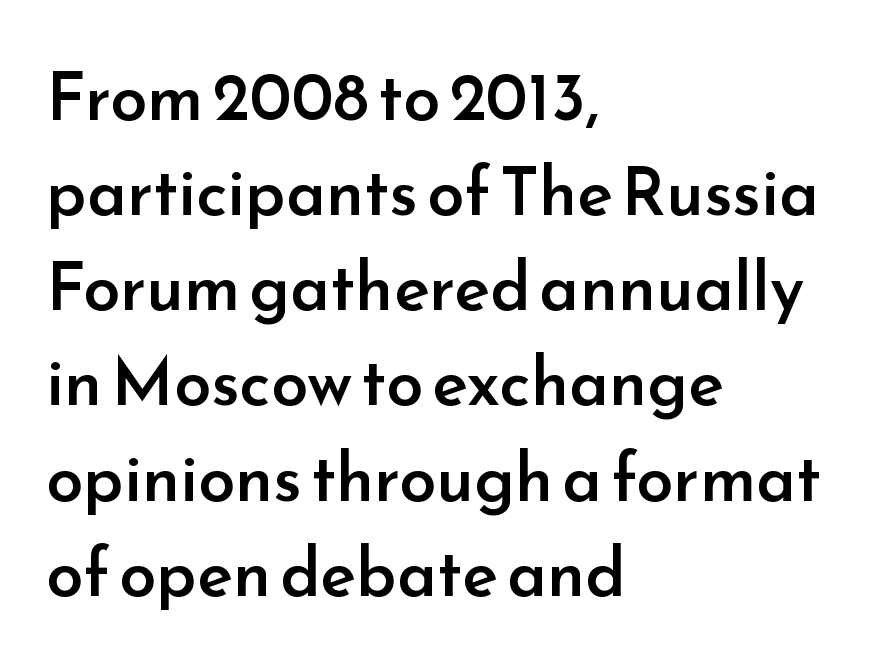
Q: Is the text bold? A: Semi-bold.
Q: Is the text italic (slanted)? A: No, it is upright.
Q: Is the typeface a serif or a sans-serif typeface? A: Sans-serif.
Q: Is the text underlined? A: No.
Q: How is the paragraph aligned? A: Left-aligned.
Q: Is the spacing between letters normal or unusually wide? A: Normal.
Q: Is the spacing between lines tight, normal or loose? A: Normal.
Q: Width (condensed, normal, or wide)? A: Normal.
Q: Stroke contrast? A: Low.
Q: x-height? A: Small.
Q: Monospaced? A: No.
